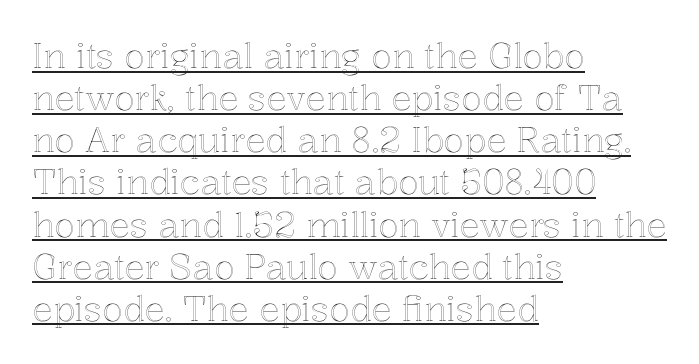
{"italic": "no", "width": "normal", "x_height": "medium", "monospaced": "no", "underline": "yes", "align": "left", "line_spacing_ratio": 1.24, "letter_spacing": "normal", "letter_spacing_em": 0.0, "glyph_px": 34}
